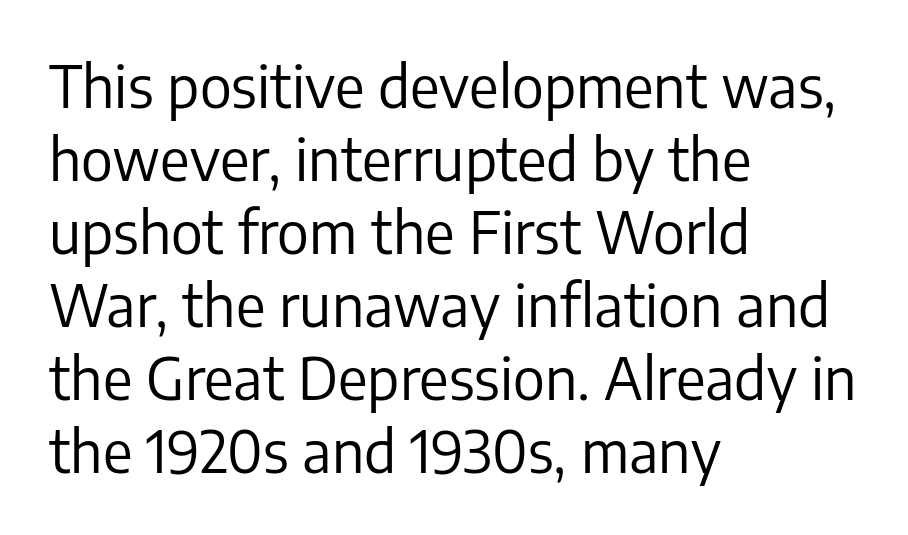
{"serif": "no", "italic": "no", "bold": "no", "weight": "regular", "width": "normal", "stroke_contrast": "low", "x_height": "medium", "monospaced": "no", "underline": "no", "align": "left", "line_spacing": "normal", "line_spacing_ratio": 1.28, "letter_spacing": "normal", "letter_spacing_em": 0.0, "glyph_px": 57}
